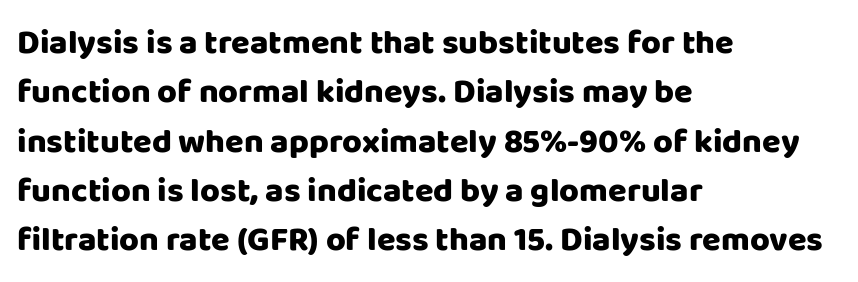
{"serif": "no", "italic": "no", "bold": "yes", "weight": "heavy", "width": "normal", "stroke_contrast": "low", "x_height": "large", "monospaced": "no", "underline": "no", "align": "left", "line_spacing": "normal", "line_spacing_ratio": 1.45, "letter_spacing": "normal", "letter_spacing_em": 0.0, "glyph_px": 34}
